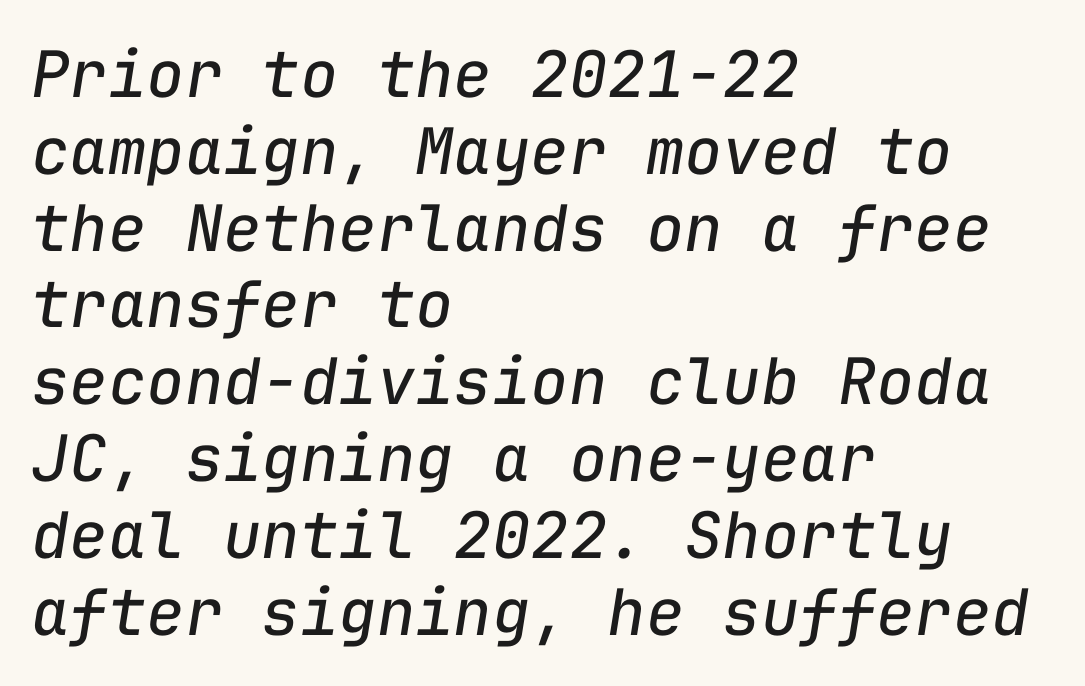
The zone under the glyphs is completely vacant. The typeface has the unassuming heft of standard copy or less. How are the letters spaced? Ordinarily, with no added tracking. These lines are rendered in a fixed-pitch font. The passage shown leans; its letterforms are oblique.
